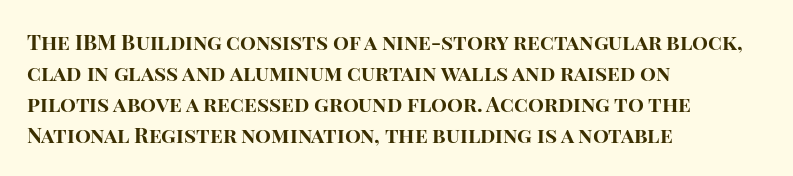
{"italic": "no", "bold": "yes", "underline": "no", "align": "left", "line_spacing": "normal", "line_spacing_ratio": 1.47, "letter_spacing": "normal", "letter_spacing_em": 0.0, "glyph_px": 21}
